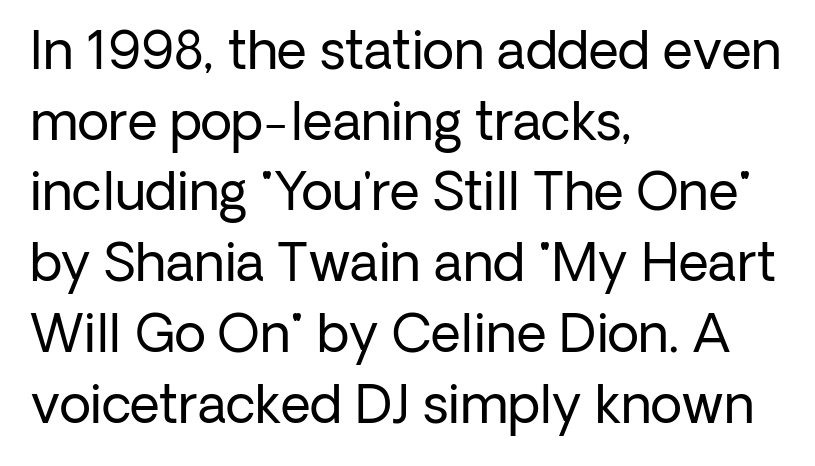
{"serif": "no", "italic": "no", "bold": "no", "weight": "regular", "width": "normal", "stroke_contrast": "low", "x_height": "medium", "monospaced": "no", "underline": "no", "align": "left", "line_spacing": "normal", "line_spacing_ratio": 1.36, "letter_spacing": "normal", "letter_spacing_em": 0.0, "glyph_px": 52}
